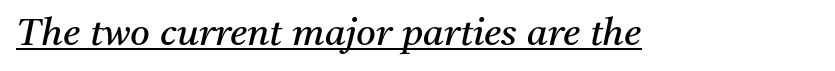
The image shows 38 px regular-weight serif type, italic (leaning right); set normal letter spacing, underlined; medium stroke contrast and a medium x-height.
